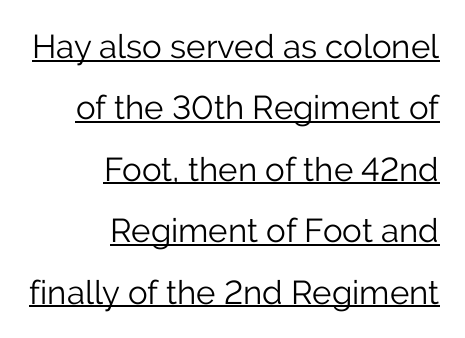
Q: Is the text bold? A: No.
Q: Is the text italic (slanted)? A: No, it is upright.
Q: Is the typeface a serif or a sans-serif typeface? A: Sans-serif.
Q: Is the text underlined? A: Yes.
Q: How is the paragraph aligned? A: Right-aligned.
Q: Is the spacing between letters normal or unusually wide? A: Normal.
Q: Width (condensed, normal, or wide)? A: Normal.
Q: Stroke contrast? A: Low.
Q: x-height? A: Medium.
Q: Monospaced? A: No.
